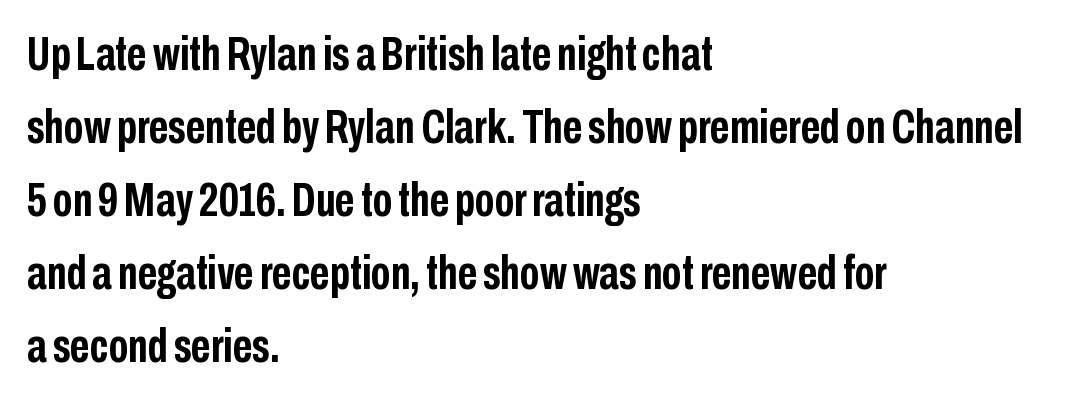
The image shows 48 px semibold, condensed sans-serif type, upright; set left-aligned, normal line spacing (1.52x), normal letter spacing, not underlined; low stroke contrast and a medium x-height.
